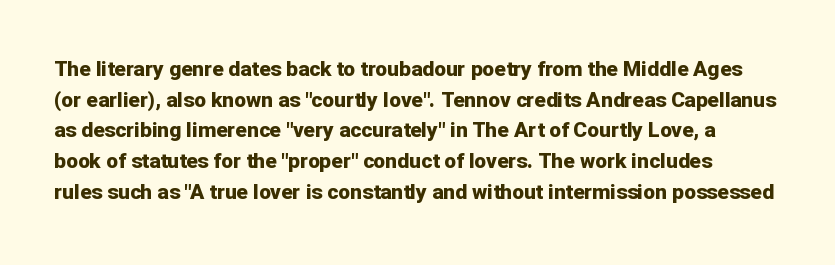
The image shows 21 px bold type, upright; set normal line spacing (1.46x), normal letter spacing, not underlined.
